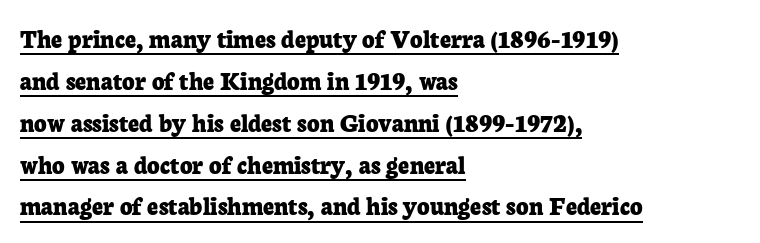
The image shows 27 px bold type, upright; set left-aligned, normal line spacing (1.55x), normal letter spacing, underlined.
